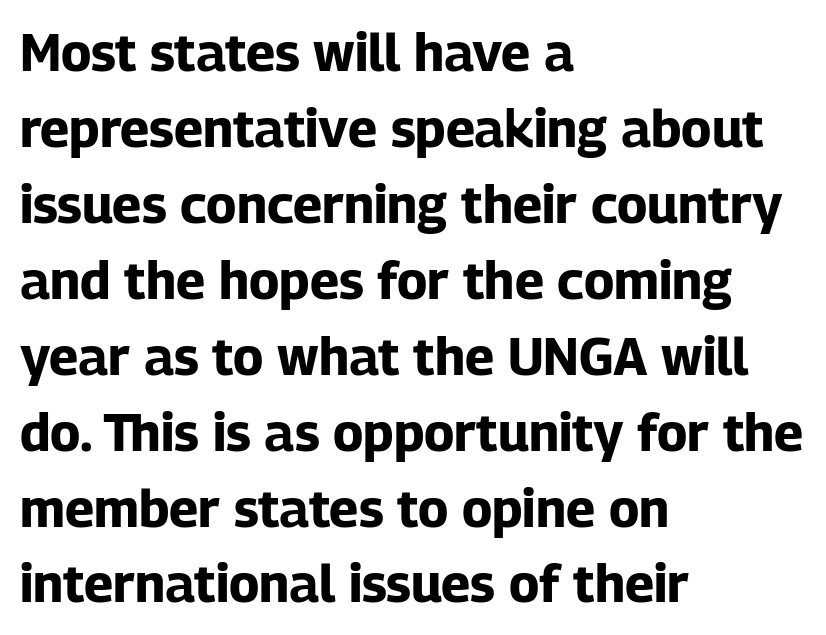
Q: Is the text bold? A: Yes.
Q: Is the text italic (slanted)? A: No, it is upright.
Q: Is the typeface a serif or a sans-serif typeface? A: Sans-serif.
Q: Is the text underlined? A: No.
Q: How is the paragraph aligned? A: Left-aligned.
Q: Is the spacing between letters normal or unusually wide? A: Normal.
Q: Is the spacing between lines tight, normal or loose? A: Normal.
Q: Width (condensed, normal, or wide)? A: Normal.
Q: Stroke contrast? A: Low.
Q: x-height? A: Medium.
Q: Monospaced? A: No.
